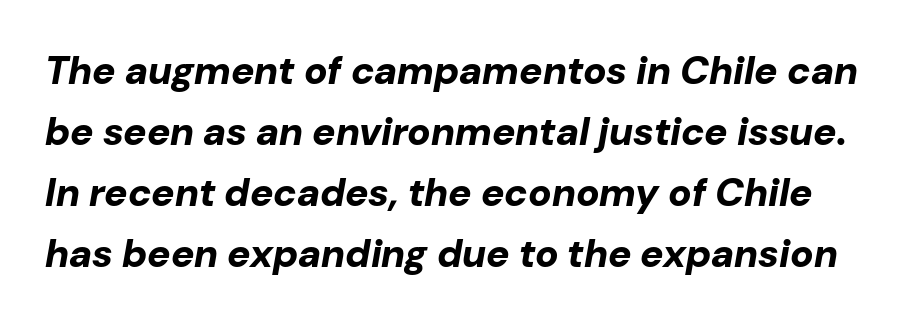
The image shows 39 px bold type, italic (leaning right); set normal line spacing (1.56x), normal letter spacing, not underlined; low stroke contrast and a medium x-height.
